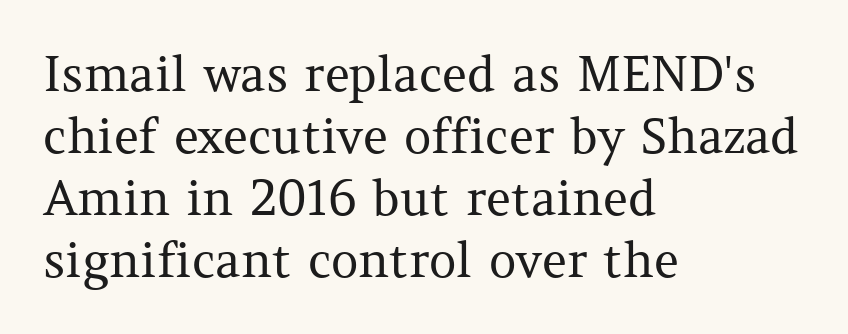
Q: Is the text bold? A: No.
Q: Is the text italic (slanted)? A: No, it is upright.
Q: Is the typeface a serif or a sans-serif typeface? A: Serif.
Q: Is the text underlined? A: No.
Q: How is the paragraph aligned? A: Left-aligned.
Q: Is the spacing between letters normal or unusually wide? A: Normal.
Q: Is the spacing between lines tight, normal or loose? A: Normal.
Q: Width (condensed, normal, or wide)? A: Normal.
Q: Stroke contrast? A: Medium.
Q: x-height? A: Medium.
Q: Monospaced? A: No.
